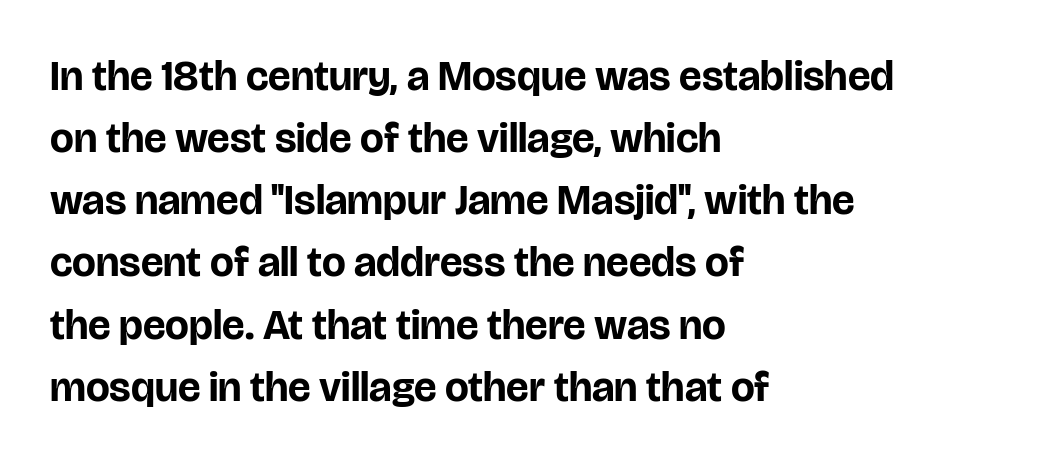
A typesetter would label this face a sans. Compared with a centered layout, this one pins lines to the left instead. Compared with an ordinary text face, these strokes are far heavier — a full bold. Tracking here is standard; glyphs follow each other at the usual distance. Plain, unruled lines of type. The lettering stays uniformly vertical, giving the passage a roman look.
